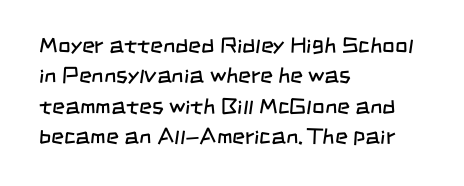
These lines sit exactly where default settings would place them. Summary of weight: not heavy and not bold. Each word holds together tightly as a unit, with standard inter-letter gaps. Anything drawn beneath the words? Only blank space. Compared with a centered layout, this one pins lines to the left instead.
